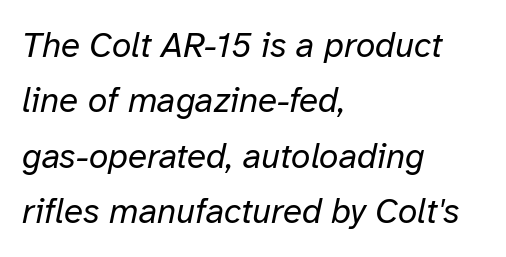
{"italic": "yes", "lean": "right", "slant_degrees": 12, "bold": "no", "weight": "regular", "width": "normal", "stroke_contrast": "low", "x_height": "medium", "monospaced": "no", "underline": "no", "align": "left", "line_spacing": "normal", "line_spacing_ratio": 1.58, "letter_spacing": "normal", "letter_spacing_em": 0.0, "glyph_px": 35}
